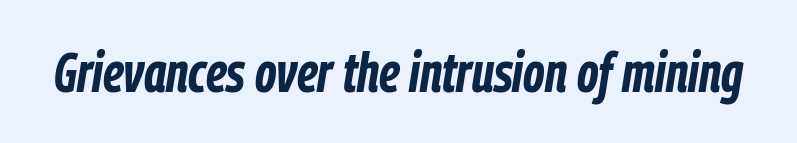
Q: Is the text bold? A: Yes.
Q: Is the text italic (slanted)? A: Yes, it leans right by about 9 degrees.
Q: Is the text underlined? A: No.
Q: Is the spacing between letters normal or unusually wide? A: Normal.
Q: Width (condensed, normal, or wide)? A: Condensed.
Q: Stroke contrast? A: Low.
Q: x-height? A: Medium.
Q: Monospaced? A: No.
